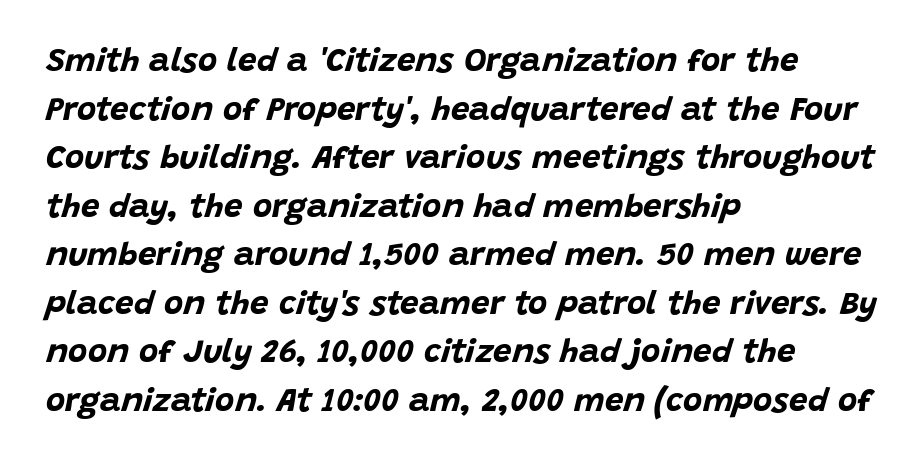
{"italic": "yes", "lean": "right", "slant_degrees": 15, "bold": "yes", "weight": "bold", "width": "normal", "stroke_contrast": "low", "x_height": "large", "monospaced": "no", "underline": "no", "align": "left", "line_spacing": "normal", "line_spacing_ratio": 1.47, "letter_spacing": "normal", "letter_spacing_em": 0.0, "glyph_px": 33}
